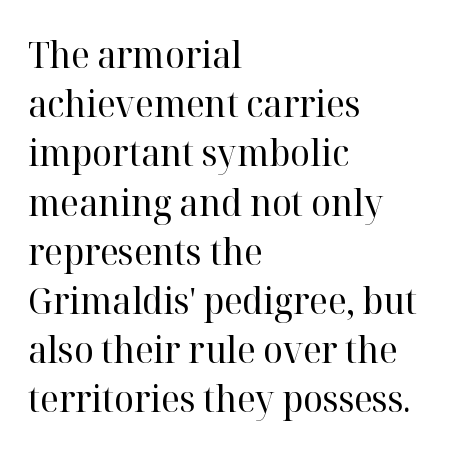
The image shows 37 px regular-weight serif type, upright; set left-aligned, normal line spacing (1.33x), normal letter spacing, not underlined; high stroke contrast and a medium x-height.
